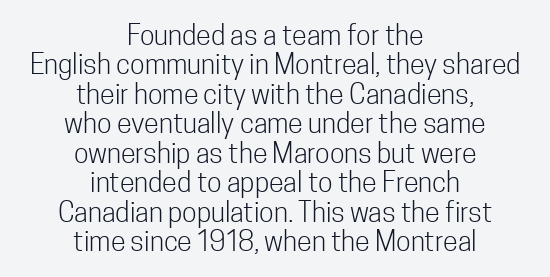
Is the letter spacing exaggerated? No — it looks like the ordinary default. Rule under the text: the space is simply empty. The rag falls on both sides of this text block equally. It's the straight-up-and-down kind of type.
